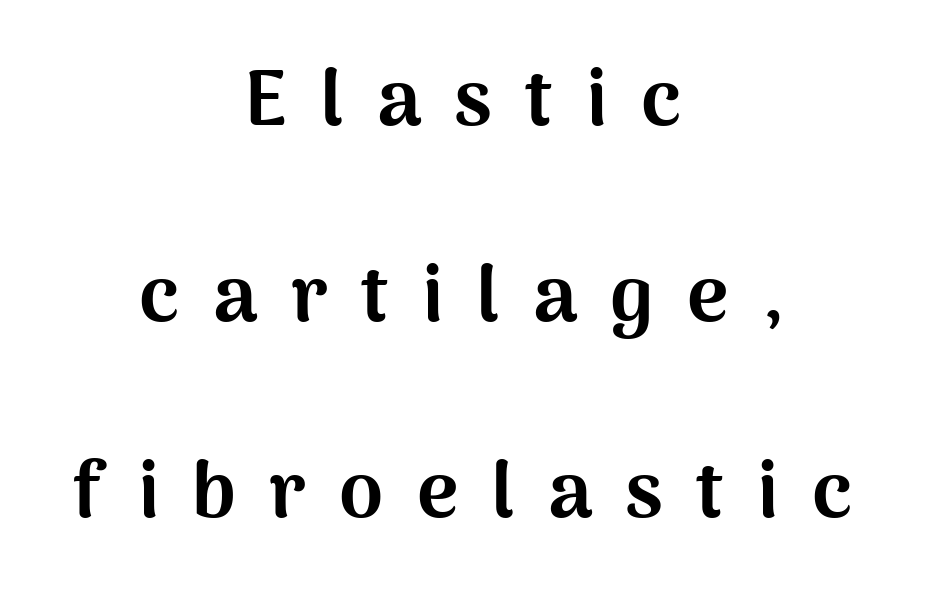
The image shows 79 px bold sans-serif type, upright; set centered, loose line spacing (2.48x), unusually wide letter spacing (+0.42 em), not underlined; medium stroke contrast and a medium x-height.
